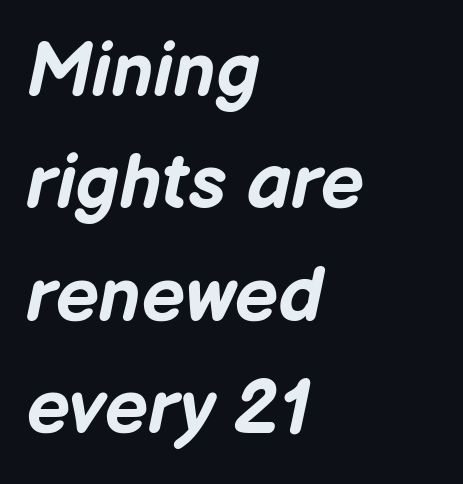
The image shows 77 px bold type, italic (leaning right); set left-aligned, normal line spacing (1.46x), normal letter spacing, not underlined; low stroke contrast and a medium x-height.
